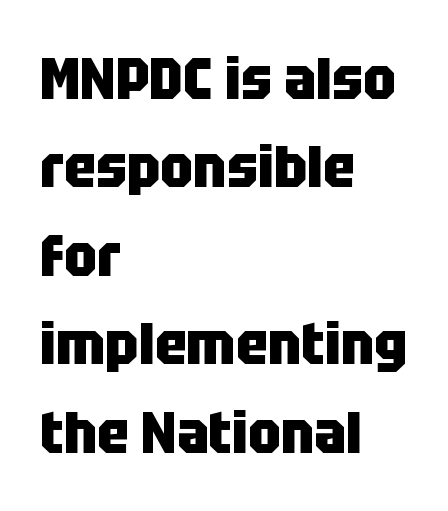
{"serif": "no", "italic": "no", "bold": "yes", "weight": "heavy", "width": "condensed", "stroke_contrast": "low", "x_height": "large", "monospaced": "no", "underline": "no", "align": "left", "line_spacing": "normal", "line_spacing_ratio": 1.5, "letter_spacing": "normal", "letter_spacing_em": 0.0, "glyph_px": 59}
